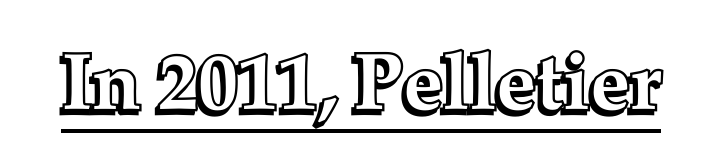
{"italic": "no", "width": "normal", "x_height": "medium", "monospaced": "no", "underline": "yes", "letter_spacing": "normal", "letter_spacing_em": 0.0, "glyph_px": 80}
